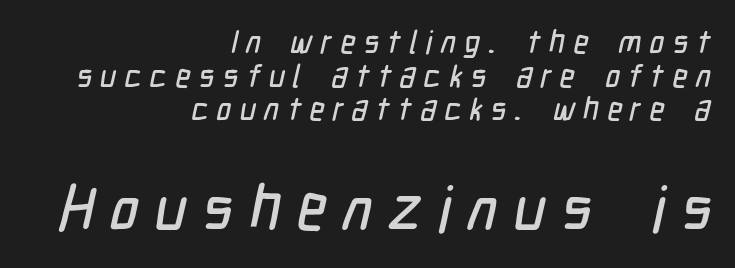
Q: Is the typeface a serif or a sans-serif typeface? A: Sans-serif.
Q: Is the text underlined? A: No.
Q: How is the paragraph aligned? A: Right-aligned.
Q: Is the spacing between letters normal or unusually wide? A: Unusually wide.
Q: Is the spacing between lines tight, normal or loose? A: Tight.
Q: Which block of text is set in a larger size, the first (top) or the second (bottom)? A: The second (bottom) one.
Q: Width (condensed, normal, or wide)? A: Condensed.
Q: Stroke contrast? A: Low.
Q: x-height? A: Medium.
Q: Monospaced? A: No.
